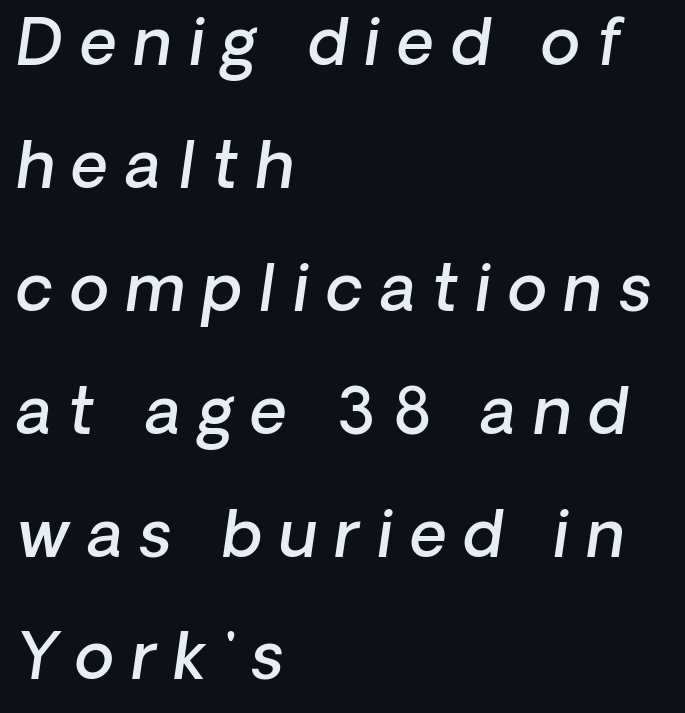
The image shows 64 px semibold sans-serif type; set left-aligned, loose line spacing (1.92x), unusually wide letter spacing (+0.27 em), not underlined; low stroke contrast and a medium x-height.
